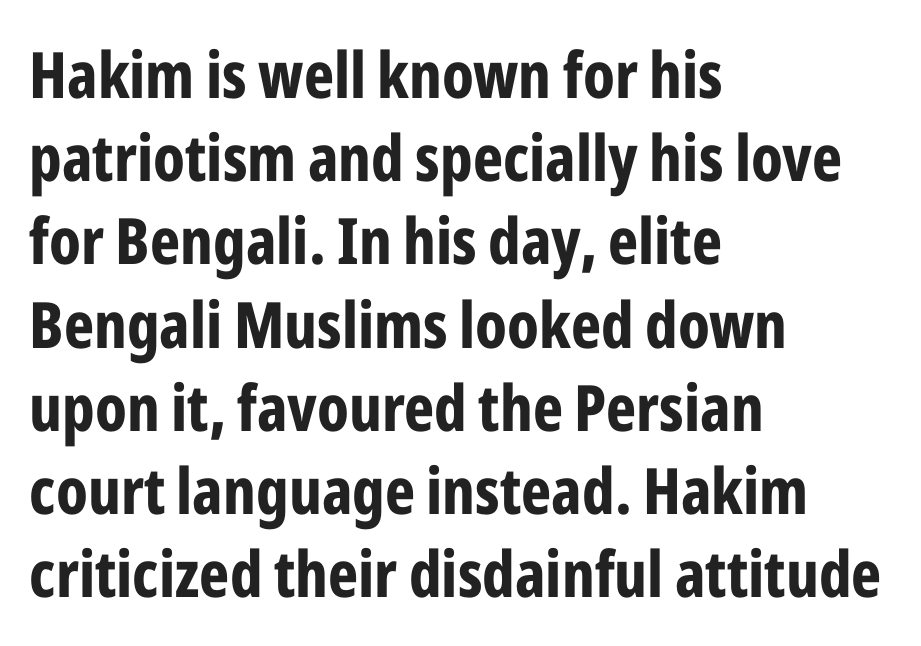
Q: Is the text bold? A: Yes.
Q: Is the text italic (slanted)? A: No, it is upright.
Q: Is the typeface a serif or a sans-serif typeface? A: Sans-serif.
Q: Is the text underlined? A: No.
Q: How is the paragraph aligned? A: Left-aligned.
Q: Is the spacing between letters normal or unusually wide? A: Normal.
Q: Is the spacing between lines tight, normal or loose? A: Normal.
Q: Width (condensed, normal, or wide)? A: Condensed.
Q: Stroke contrast? A: Low.
Q: x-height? A: Medium.
Q: Monospaced? A: No.
